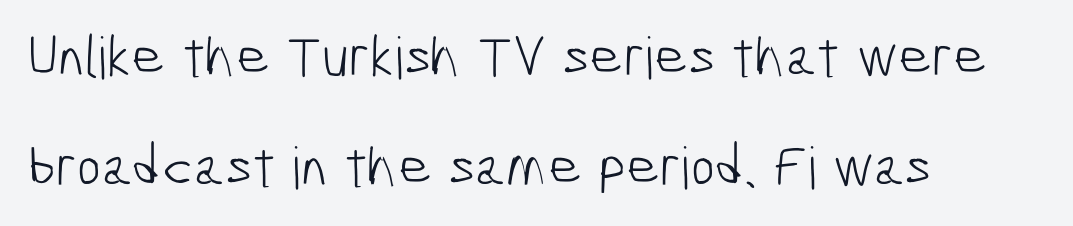
This rendering leaves character spacing at its baseline value. Summary of weight: not heavy and not bold. Interline gaps are noticeably wide in this sample. Visually the block forms a straight wall on the left and a jagged coastline on the right. The typeface chosen for these lines omits serifs.
